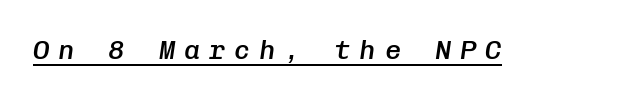
Q: Is the text bold? A: Semi-bold.
Q: Is the text italic (slanted)? A: Yes, it leans right by about 8 degrees.
Q: Is the text underlined? A: Yes.
Q: Is the spacing between letters normal or unusually wide? A: Unusually wide.
